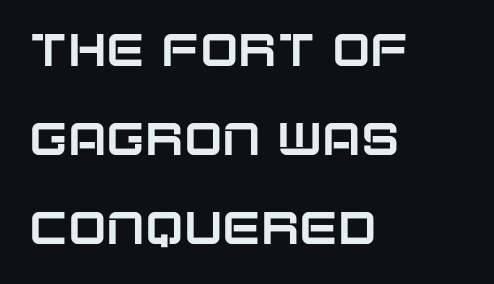
{"serif": "no", "italic": "no", "width": "normal", "stroke_contrast": "low", "x_height": "large", "monospaced": "no", "underline": "no", "align": "left", "line_spacing": "loose", "line_spacing_ratio": 1.94, "letter_spacing": "normal", "letter_spacing_em": 0.0, "glyph_px": 46}
